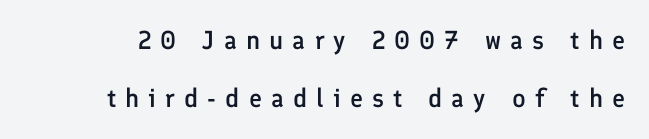
Nope, not italic — everything's standing straight. The rendering uses a large line-height, opening up the rows. Set as a demibold, roughly 600 on the weight scale. Honestly, the letter spacing is so wide it's the main thing you notice.
